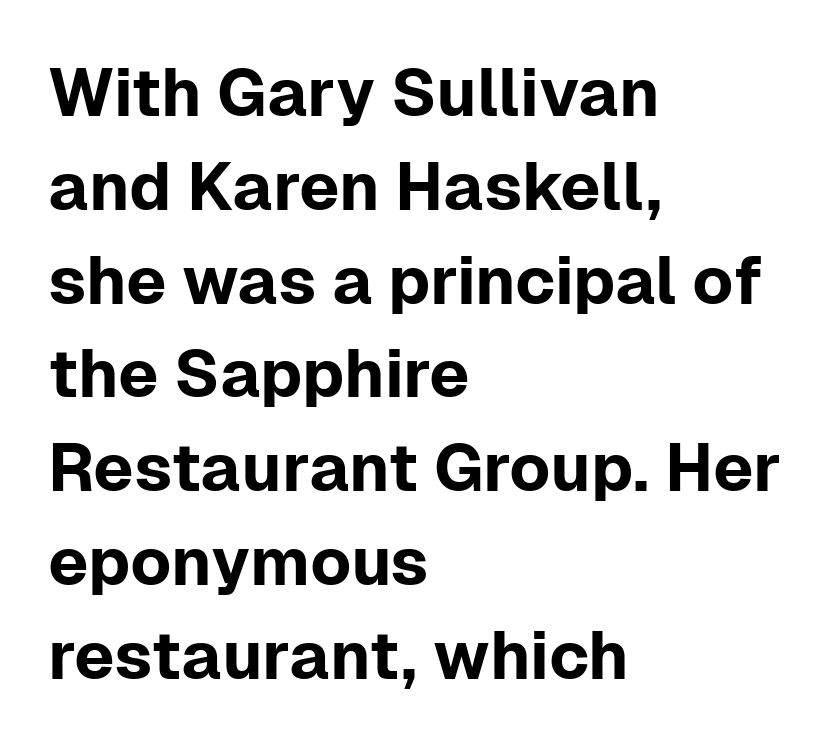
{"serif": "no", "italic": "no", "width": "normal", "stroke_contrast": "low", "x_height": "medium", "monospaced": "no", "underline": "no", "align": "left", "line_spacing": "normal", "line_spacing_ratio": 1.4, "letter_spacing": "normal", "letter_spacing_em": 0.0, "glyph_px": 67}
